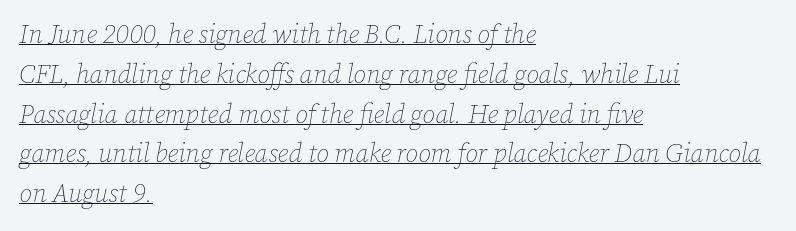
Q: Is the text bold? A: No.
Q: Is the text italic (slanted)? A: Yes, it leans right by about 12 degrees.
Q: Is the text underlined? A: Yes.
Q: How is the paragraph aligned? A: Left-aligned.
Q: Is the spacing between letters normal or unusually wide? A: Normal.
Q: Is the spacing between lines tight, normal or loose? A: Normal.
